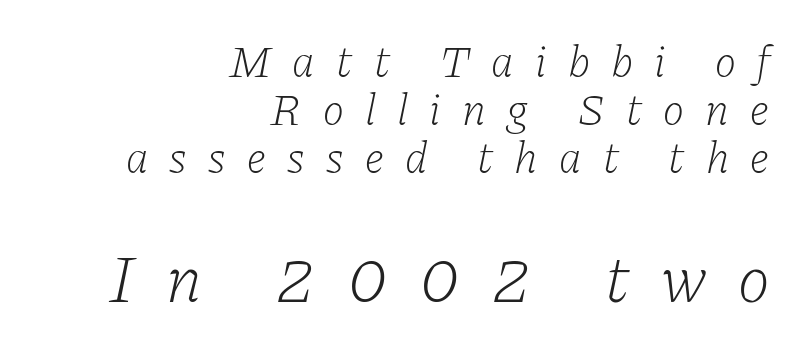
Q: Is the text bold? A: No.
Q: Is the text italic (slanted)? A: Yes, it leans right by about 11 degrees.
Q: Is the typeface a serif or a sans-serif typeface? A: Serif.
Q: Is the text underlined? A: No.
Q: How is the paragraph aligned? A: Right-aligned.
Q: Is the spacing between letters normal or unusually wide? A: Unusually wide.
Q: Is the spacing between lines tight, normal or loose? A: Tight.
Q: Which block of text is set in a larger size, the first (top) or the second (bottom)? A: The second (bottom) one.
Q: Width (condensed, normal, or wide)? A: Normal.
Q: Stroke contrast? A: Low.
Q: x-height? A: Medium.
Q: Monospaced? A: No.
